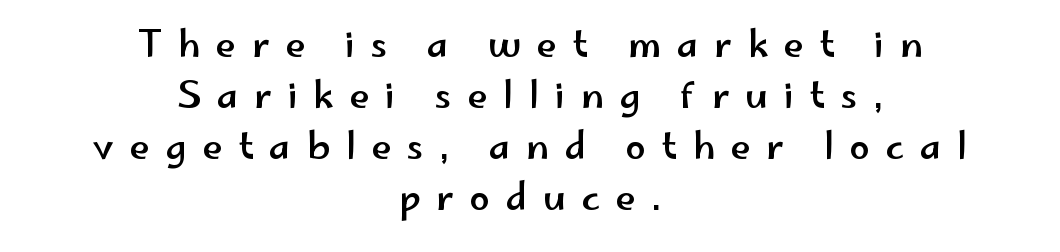
The image shows 36 px wide sans-serif type, upright; set centered, normal line spacing (1.42x), unusually wide letter spacing (+0.44 em), not underlined; low stroke contrast and a small x-height.
